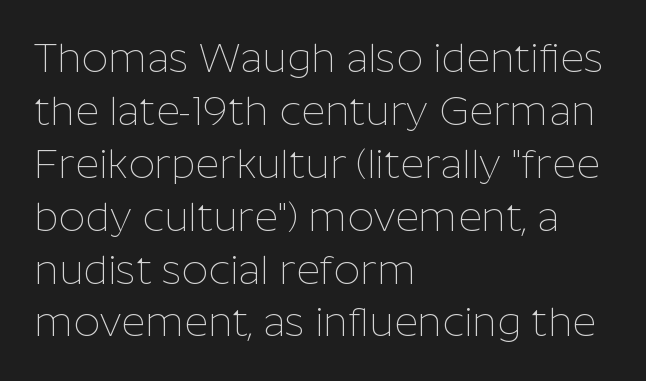
Q: Is the text bold? A: No.
Q: Is the text italic (slanted)? A: No, it is upright.
Q: Is the typeface a serif or a sans-serif typeface? A: Sans-serif.
Q: Is the text underlined? A: No.
Q: How is the paragraph aligned? A: Left-aligned.
Q: Is the spacing between letters normal or unusually wide? A: Normal.
Q: Is the spacing between lines tight, normal or loose? A: Normal.
Q: Width (condensed, normal, or wide)? A: Normal.
Q: Stroke contrast? A: Low.
Q: x-height? A: Medium.
Q: Monospaced? A: No.
